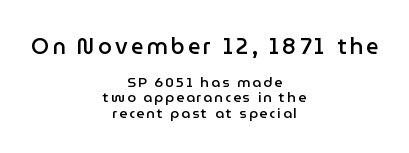
The image shows 22 px text type, upright; set centered, tight line spacing (1.1x), not underlined; the first (top) block is 1.57x larger.
